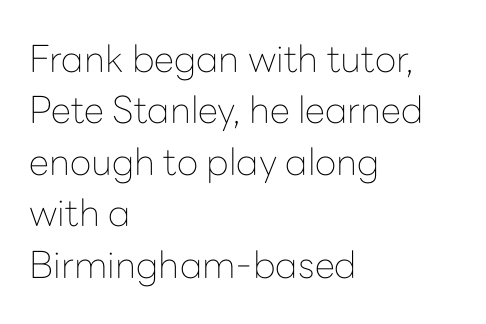
Note the varied advance widths — an 'i' is clearly narrower than an 'm'. Does extra space separate the letters? No, they use regular spacing. Unmarked baselines from the first word to the last. Weight: not bold — regular or lighter. Reading down the column, the eye jumps a familiar distance to each next line. Examine the stroke ends and you'll find no serifs.
